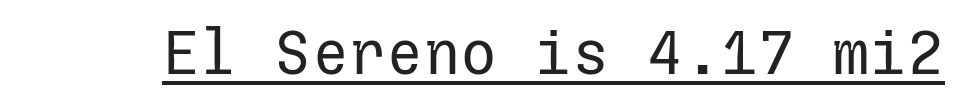
This sample uses an upright cut, with every glyph sitting square on the baseline. You could call the tracking neutral — neither tight nor loose. No letter is thick-stroked: the sample isn't bold. Are there feet on the stems? There aren't — it's a sans.
